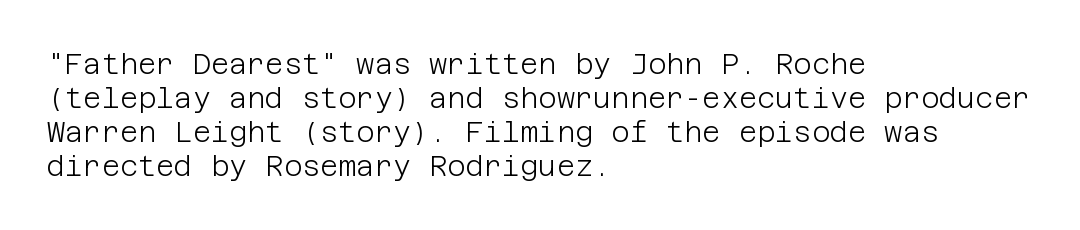
{"serif": "no", "italic": "no", "bold": "no", "weight": "light", "width": "normal", "stroke_contrast": "low", "x_height": "large", "underline": "no", "align": "left", "line_spacing_ratio": 1.21, "letter_spacing": "normal", "letter_spacing_em": 0.0, "glyph_px": 28}
